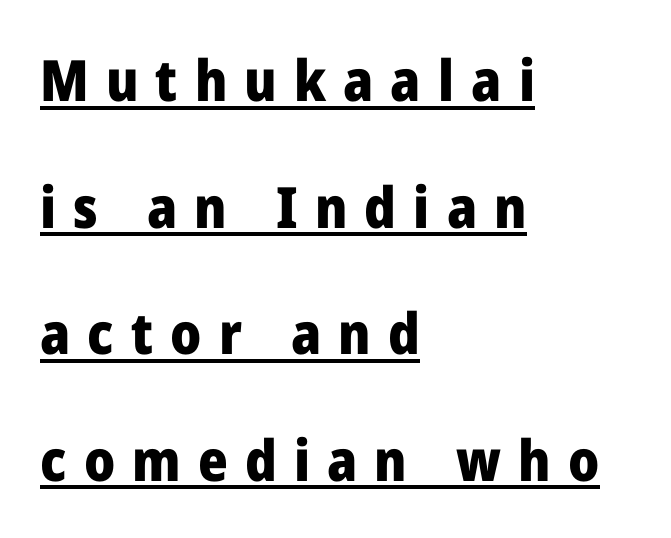
The image shows 57 px heavy sans-serif type, upright; set left-aligned, loose line spacing (2.22x), unusually wide letter spacing (+0.3 em), underlined; low stroke contrast and a medium x-height.
